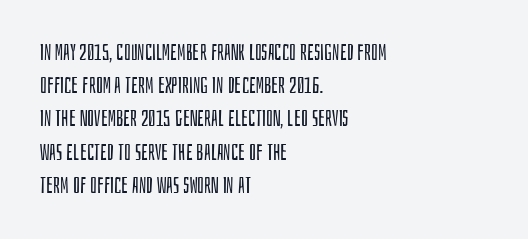
Q: Is the text bold? A: No.
Q: Is the text italic (slanted)? A: No, it is upright.
Q: Is the text underlined? A: No.
Q: How is the paragraph aligned? A: Left-aligned.
Q: Is the spacing between letters normal or unusually wide? A: Normal.
Q: Is the spacing between lines tight, normal or loose? A: Normal.
